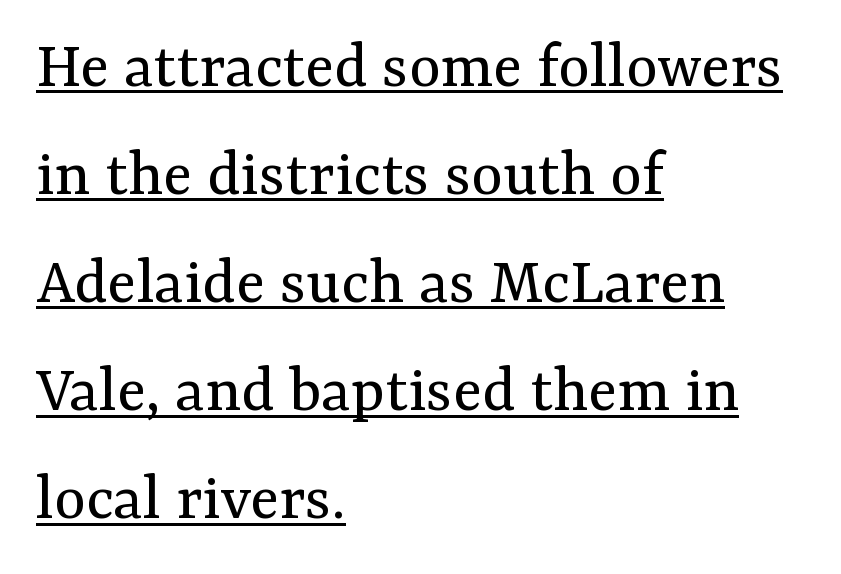
Beneath each row of characters lies a ruled line. Is the block centered? No — it sits flush against the left margin. A typesetter would call this zero additional tracking. Weight: in the light-to-regular range. Summary of vertical rhythm: regular, with standard interline spacing.
